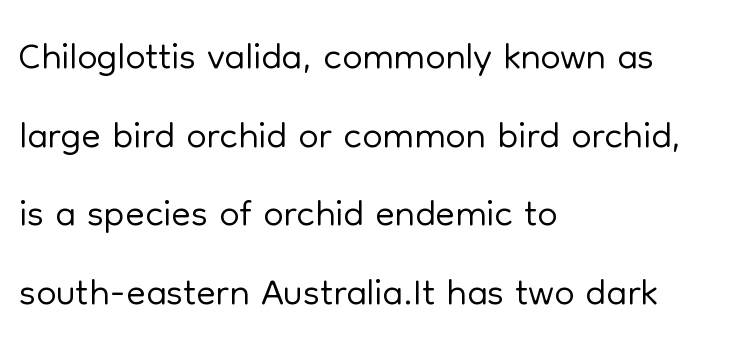
{"serif": "no", "italic": "no", "bold": "no", "weight": "light", "width": "normal", "stroke_contrast": "low", "x_height": "medium", "monospaced": "no", "underline": "no", "align": "left", "line_spacing": "normal", "line_spacing_ratio": 1.38, "letter_spacing": "normal", "letter_spacing_em": 0.0, "glyph_px": 57}
